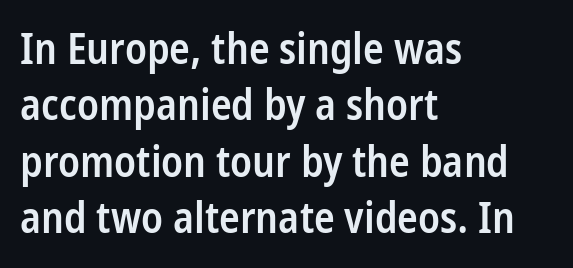
The image shows 43 px semibold, condensed sans-serif type, upright; set left-aligned, normal line spacing (1.31x), normal letter spacing, not underlined; low stroke contrast and a medium x-height.
